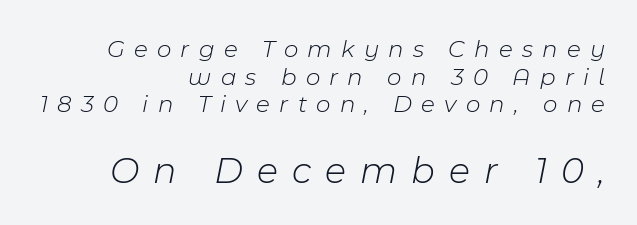
Q: Is the text bold? A: No.
Q: Is the text italic (slanted)? A: Yes, it leans right by about 11 degrees.
Q: Is the text underlined? A: No.
Q: How is the paragraph aligned? A: Right-aligned.
Q: Is the spacing between letters normal or unusually wide? A: Unusually wide.
Q: Is the spacing between lines tight, normal or loose? A: Tight.
Q: Which block of text is set in a larger size, the first (top) or the second (bottom)? A: The second (bottom) one.
Q: Width (condensed, normal, or wide)? A: Normal.
Q: Stroke contrast? A: Low.
Q: x-height? A: Medium.
Q: Monospaced? A: No.
